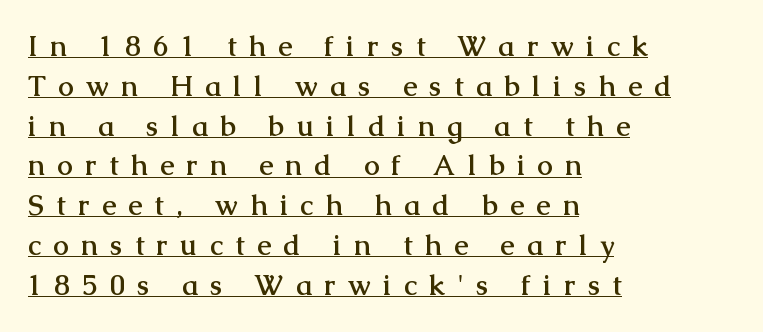
{"serif": "yes", "italic": "no", "bold": "yes", "weight": "semibold", "width": "normal", "stroke_contrast": "medium", "x_height": "medium", "monospaced": "no", "underline": "yes", "align": "left", "line_spacing": "normal", "line_spacing_ratio": 1.42, "letter_spacing": "wide", "letter_spacing_em": 0.45, "glyph_px": 28}
